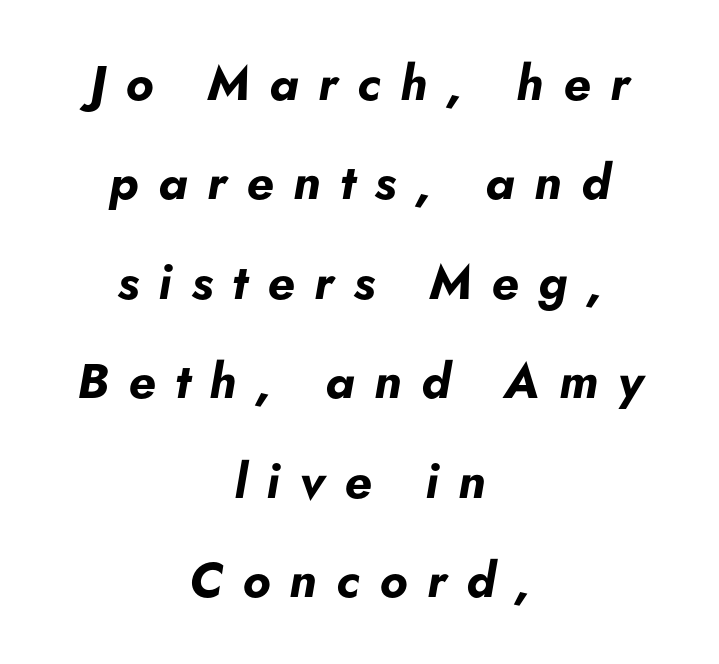
{"italic": "yes", "lean": "right", "slant_degrees": 5, "bold": "yes", "weight": "bold", "width": "normal", "stroke_contrast": "low", "x_height": "small", "monospaced": "no", "underline": "no", "align": "center", "line_spacing": "loose", "line_spacing_ratio": 2.03, "letter_spacing": "wide", "letter_spacing_em": 0.4, "glyph_px": 49}
